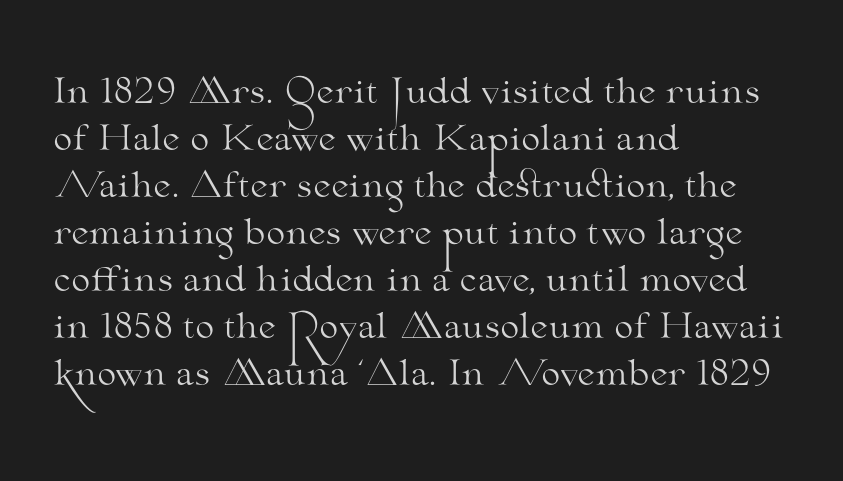
The face used here is rendered with its standard letterfit. Small tapered or slab feet sit at the stroke ends, so this counts as serif. The strokes carry an ordinary text weight at most. Check the space under the baseline: it is left empty. Evenly set lines give the paragraph a standard silhouette. Unlike italic type, these characters show no tilt at all.
